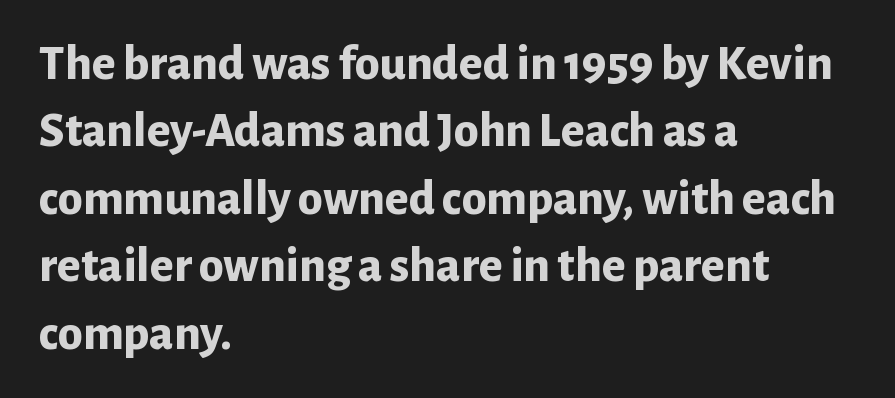
Q: Is the text bold? A: Yes.
Q: Is the text italic (slanted)? A: No, it is upright.
Q: Is the typeface a serif or a sans-serif typeface? A: Sans-serif.
Q: Is the text underlined? A: No.
Q: How is the paragraph aligned? A: Left-aligned.
Q: Is the spacing between letters normal or unusually wide? A: Normal.
Q: Is the spacing between lines tight, normal or loose? A: Normal.
Q: Width (condensed, normal, or wide)? A: Normal.
Q: Stroke contrast? A: Low.
Q: x-height? A: Medium.
Q: Monospaced? A: No.
